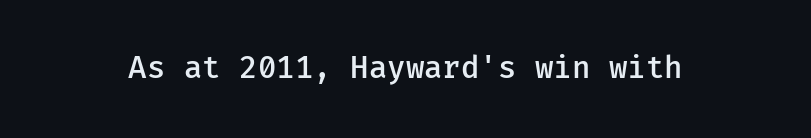
{"serif": "no", "italic": "no", "bold": "semi", "weight": "semibold", "width": "normal", "stroke_contrast": "low", "x_height": "medium", "underline": "no", "letter_spacing": "normal", "letter_spacing_em": 0.0, "glyph_px": 30}
